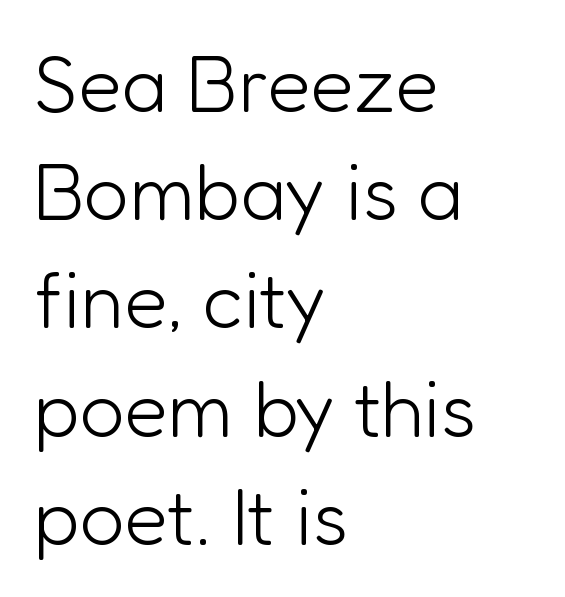
Q: Is the text bold? A: No.
Q: Is the text italic (slanted)? A: No, it is upright.
Q: Is the typeface a serif or a sans-serif typeface? A: Sans-serif.
Q: Is the text underlined? A: No.
Q: How is the paragraph aligned? A: Left-aligned.
Q: Is the spacing between letters normal or unusually wide? A: Normal.
Q: Is the spacing between lines tight, normal or loose? A: Normal.
Q: Width (condensed, normal, or wide)? A: Normal.
Q: Stroke contrast? A: Low.
Q: x-height? A: Medium.
Q: Monospaced? A: No.
